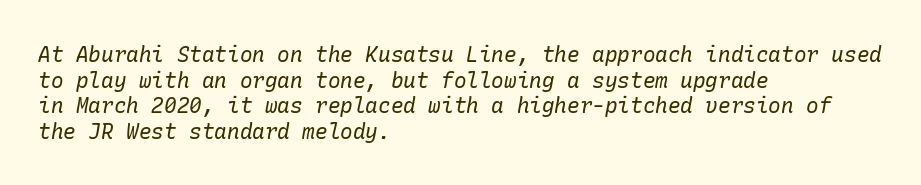
The image shows 21 px text type, italic (leaning right); set left-aligned, line spacing 1.22x, normal letter spacing, not underlined.
